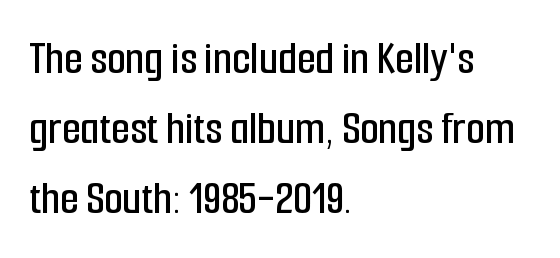
The image shows 48 px condensed sans-serif type, upright; set left-aligned, normal line spacing (1.46x), normal letter spacing, not underlined; low stroke contrast and a medium x-height.
